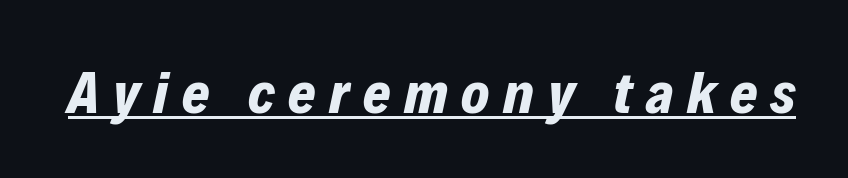
Q: Is the text bold? A: Yes.
Q: Is the text italic (slanted)? A: Yes, it leans right by about 12 degrees.
Q: Is the text underlined? A: Yes.
Q: Is the spacing between letters normal or unusually wide? A: Unusually wide.
Q: Width (condensed, normal, or wide)? A: Normal.
Q: Stroke contrast? A: Low.
Q: x-height? A: Medium.
Q: Monospaced? A: No.
